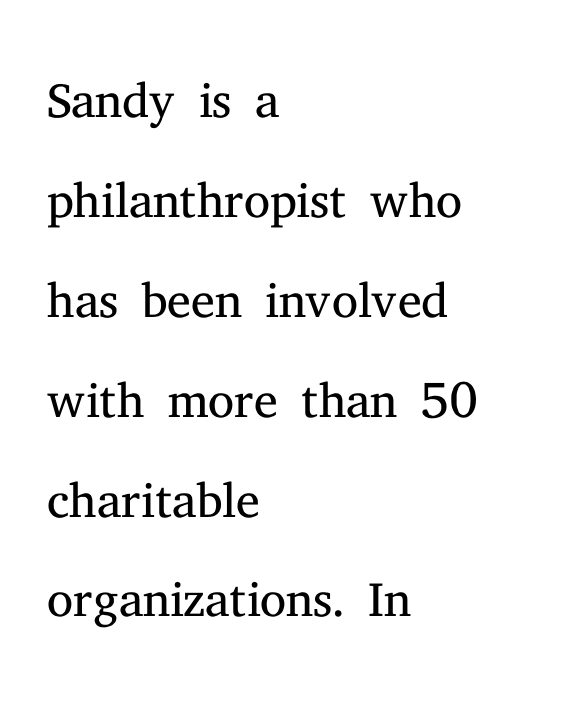
{"serif": "yes", "italic": "no", "bold": "no", "weight": "light", "width": "normal", "stroke_contrast": "medium", "x_height": "medium", "monospaced": "no", "underline": "no", "align": "left", "line_spacing": "normal", "line_spacing_ratio": 1.35, "letter_spacing": "normal", "letter_spacing_em": 0.0, "glyph_px": 74}
